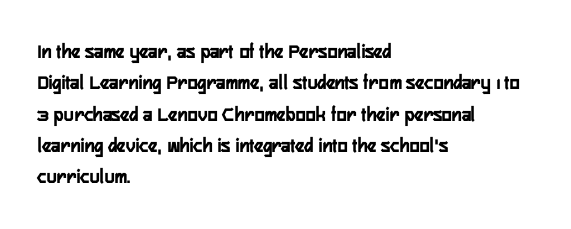
{"italic": "no", "underline": "no", "align": "left", "line_spacing": "normal", "line_spacing_ratio": 1.49, "letter_spacing": "normal", "letter_spacing_em": 0.0, "glyph_px": 21}
